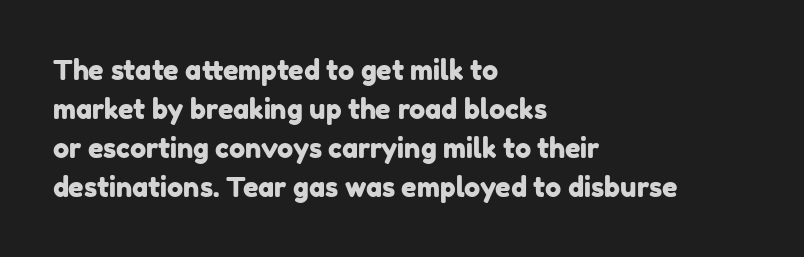
Short note: letters normally spaced. Baseline-to-baseline distance is the conventional proportion of letter height. Short and long lines alike share a common starting point at left. A clean baseline with only descenders dipping below it.
